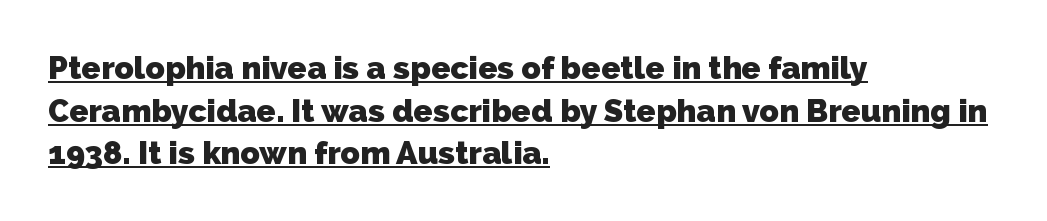
The passage shown is emphatically bold. Nope, no serifs anywhere on these letters. The face used here is proportionally spaced, like ordinary book or web type. Is there an underline? Yes — a line sits under the letters. Students, observe: this is what conventionally led text looks like.
